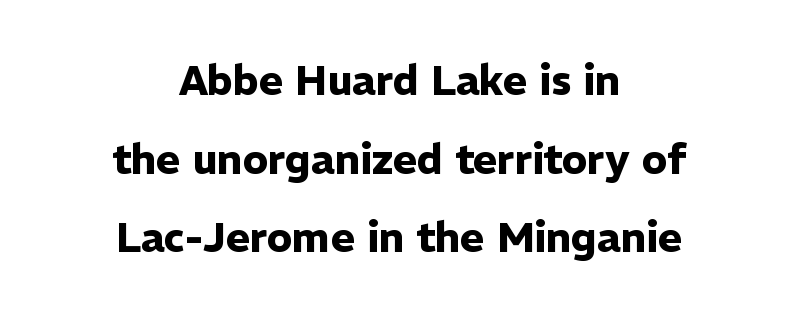
The image shows 41 px heavy sans-serif type, upright; set centered, loose line spacing (1.92x), normal letter spacing, not underlined; low stroke contrast and a medium x-height.
